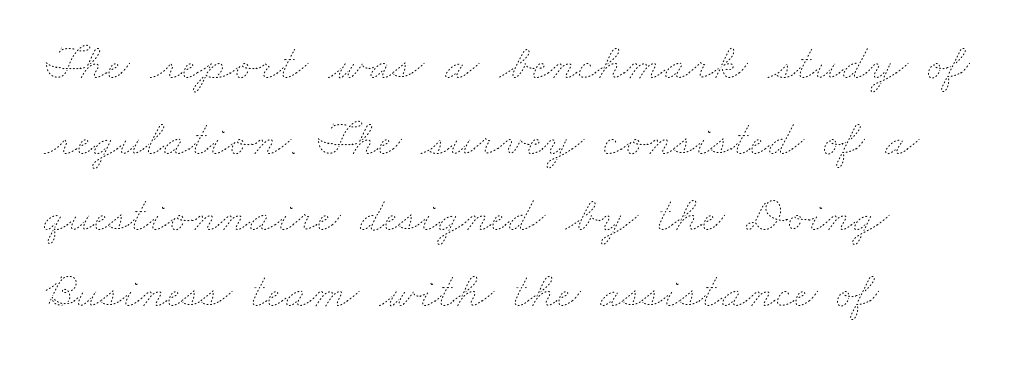
The image shows 50 px thin, wide type; set left-aligned, normal line spacing (1.52x), normal letter spacing, not underlined; low stroke contrast and a small x-height.
